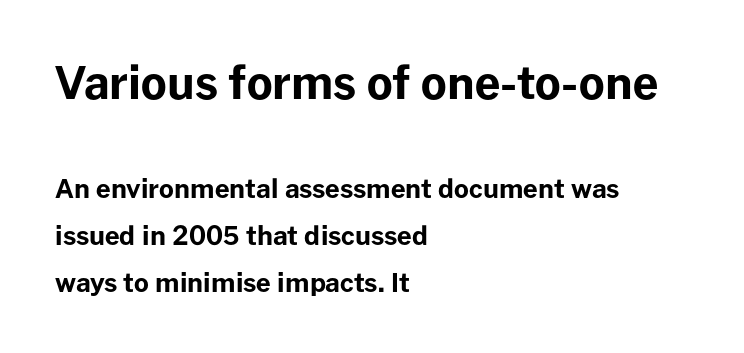
This is sans-serif lettering, the kind often seen on screens and signage. The compositor pushed each line to the left boundary. Note the varied advance widths — an 'i' is clearly narrower than an 'm'. The axis of the letterforms is exactly vertical. Decoration check: the copy has no underline.
